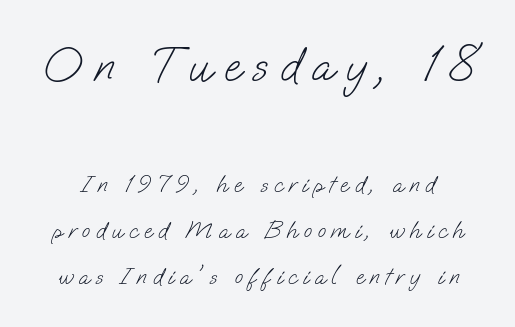
Is the letter spacing exaggerated? Yes — the characters are pushed far apart. Ink coverage per letter is moderate at most. Quick note: underline off. Regarding leading, the lines here are spaced well apart.
